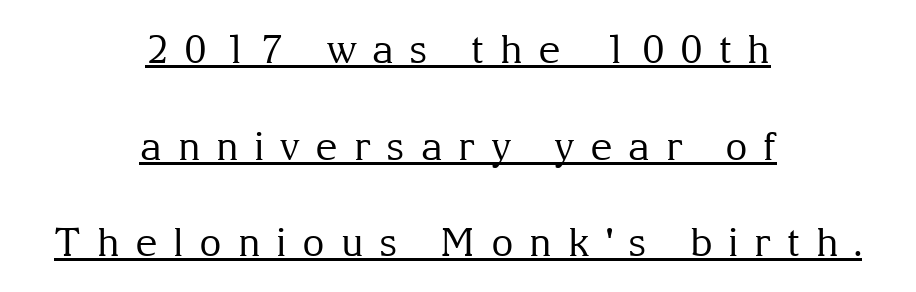
Tracking here is generous; glyphs stand well apart from one another. Stems and bowls with no extra thickness — not bold. The space between consecutive lines is lavish. The lettering holds an erect, upright posture throughout.
